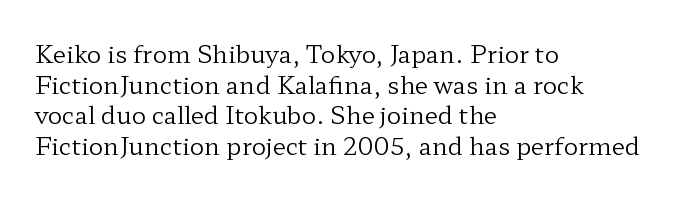
Q: Is the text bold? A: No.
Q: Is the text italic (slanted)? A: No, it is upright.
Q: Is the text underlined? A: No.
Q: How is the paragraph aligned? A: Left-aligned.
Q: Is the spacing between letters normal or unusually wide? A: Normal.
Q: Is the spacing between lines tight, normal or loose? A: Normal.
